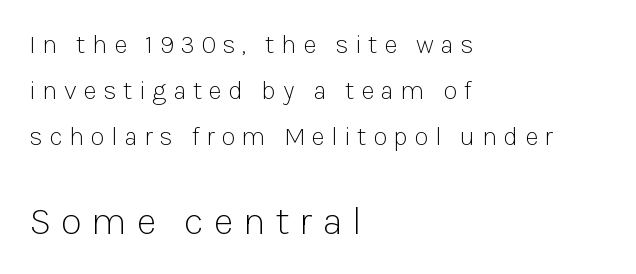
Typeset ragged right — the left edge is the straight one. Observe the absence of serifs on each vertical stroke in this sample. Bare-footed words on every line. The passage shown is not bold in any degree. A typesetter would call this proportional, since set widths differ per character.
